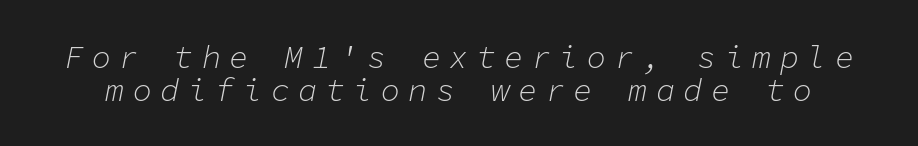
Q: Is the text bold? A: No.
Q: Is the text italic (slanted)? A: Yes, it leans right by about 11 degrees.
Q: Is the text underlined? A: No.
Q: Is the spacing between letters normal or unusually wide? A: Unusually wide.
Q: Is the spacing between lines tight, normal or loose? A: Tight.
Q: Width (condensed, normal, or wide)? A: Normal.
Q: Stroke contrast? A: Low.
Q: x-height? A: Medium.
Q: Monospaced? A: Yes.
